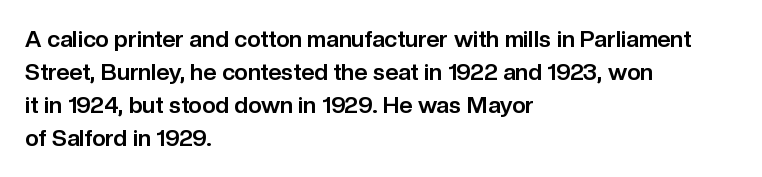
The gaps between neighbouring characters are ordinary and unremarkable. A dark, heavy texture on the line: the type is bold. Leftover space on each line is placed entirely after the last word. Reading down the column, the eye jumps a familiar distance to each next line. This is the regular roman posture of the typeface.
